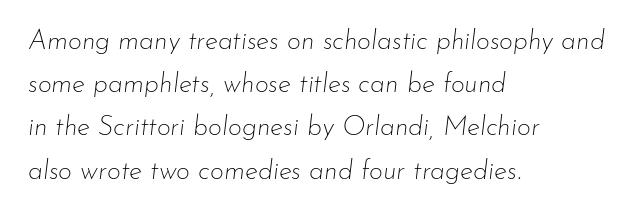
The image shows 27 px text type, italic (leaning right); set left-aligned, normal line spacing (1.6x), normal letter spacing, not underlined.
